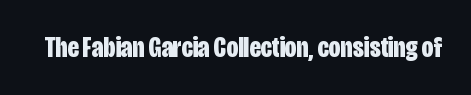
Glyph-to-glyph distance matches everyday printed text. Heavy, bold letterforms. Tall strokes in this sample are plumb rather than angled. You could not count columns in this text — the font is proportionally spaced.
